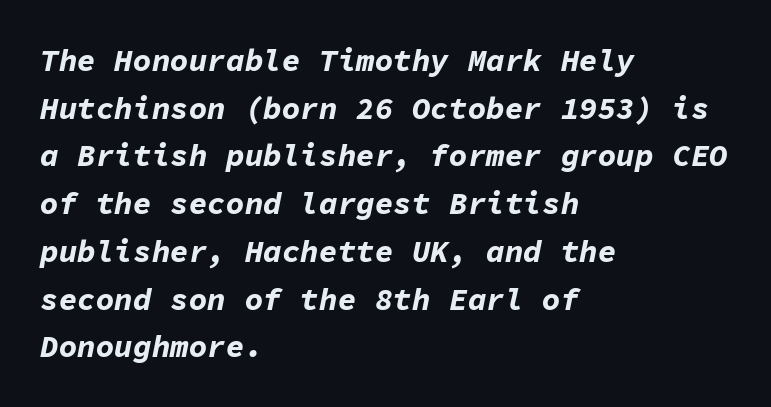
Each letter, wide or thin by design, is forced into the same width here. What stands out about the letter spacing? Nothing — it is the standard amount. Lines of text with bare space underneath. Compared with typical paragraphs, the rows here are spaced about the same.
